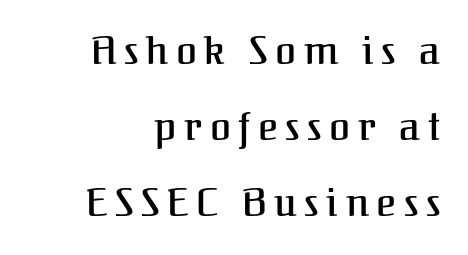
Q: Is the text italic (slanted)? A: No, it is upright.
Q: Is the typeface a serif or a sans-serif typeface? A: Serif.
Q: Is the text underlined? A: No.
Q: How is the paragraph aligned? A: Right-aligned.
Q: Is the spacing between letters normal or unusually wide? A: Unusually wide.
Q: Is the spacing between lines tight, normal or loose? A: Loose.
Q: Width (condensed, normal, or wide)? A: Normal.
Q: Stroke contrast? A: Medium.
Q: x-height? A: Medium.
Q: Monospaced? A: No.
